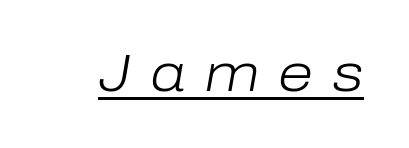
Q: Is the text bold? A: No.
Q: Is the text italic (slanted)? A: Yes, it leans right by about 10 degrees.
Q: Is the text underlined? A: Yes.
Q: Is the spacing between letters normal or unusually wide? A: Unusually wide.
Q: Width (condensed, normal, or wide)? A: Normal.
Q: Stroke contrast? A: Low.
Q: x-height? A: Medium.
Q: Monospaced? A: No.
